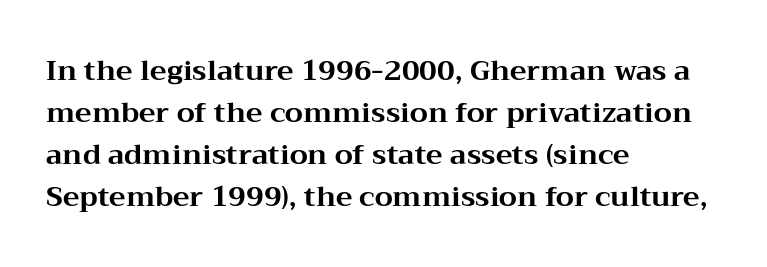
Reading down the block, your eye returns to a fixed left position each line. The rows are spaced the way most documents space them. In terms of posture, this sample is upright. How are the letters spaced? Ordinarily, with no added tracking. Type style note: has serifs.
